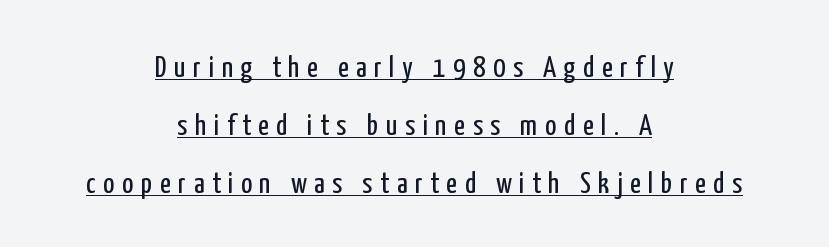
Q: Is the text bold? A: No.
Q: Is the text italic (slanted)? A: No, it is upright.
Q: Is the typeface a serif or a sans-serif typeface? A: Sans-serif.
Q: Is the text underlined? A: Yes.
Q: How is the paragraph aligned? A: Centered.
Q: Is the spacing between letters normal or unusually wide? A: Unusually wide.
Q: Is the spacing between lines tight, normal or loose? A: Loose.
Q: Width (condensed, normal, or wide)? A: Condensed.
Q: Stroke contrast? A: Low.
Q: x-height? A: Medium.
Q: Monospaced? A: No.
